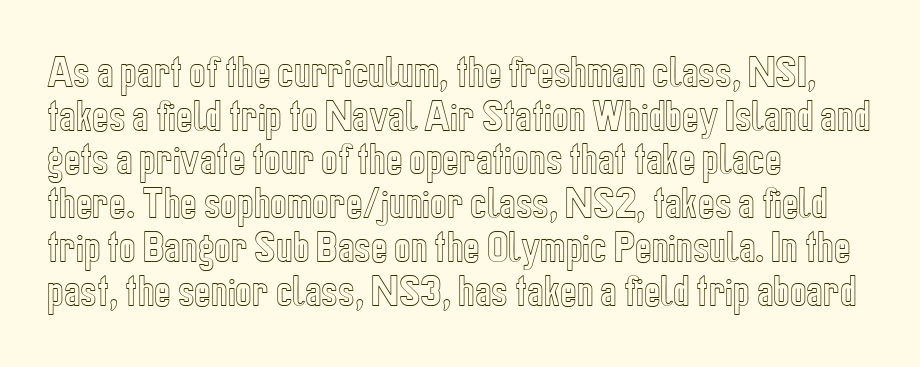
{"italic": "no", "width": "condensed", "x_height": "medium", "monospaced": "no", "underline": "no", "align": "left", "line_spacing": "normal", "line_spacing_ratio": 1.25, "letter_spacing": "normal", "letter_spacing_em": 0.0, "glyph_px": 35}
